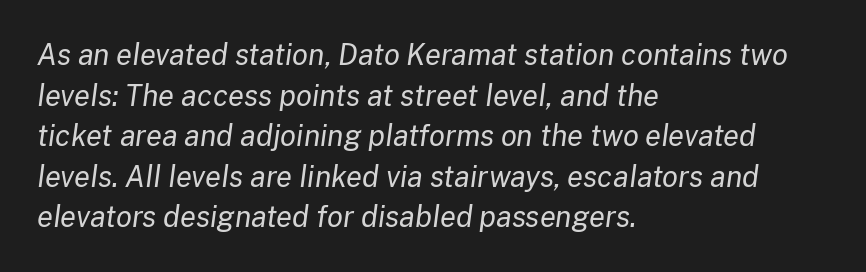
{"italic": "yes", "lean": "right", "slant_degrees": 8, "bold": "no", "weight": "regular", "width": "normal", "stroke_contrast": "low", "x_height": "medium", "monospaced": "no", "underline": "no", "align": "left", "line_spacing": "normal", "line_spacing_ratio": 1.4, "letter_spacing": "normal", "letter_spacing_em": 0.0, "glyph_px": 29}
